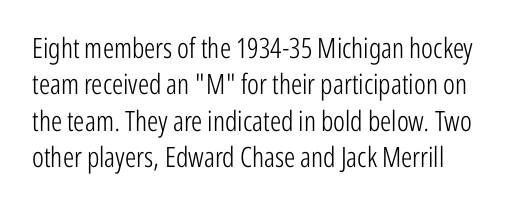
{"serif": "no", "italic": "no", "bold": "no", "weight": "light", "width": "condensed", "stroke_contrast": "low", "x_height": "medium", "monospaced": "no", "underline": "no", "align": "left", "line_spacing": "normal", "line_spacing_ratio": 1.3, "letter_spacing": "normal", "letter_spacing_em": 0.0, "glyph_px": 28}
